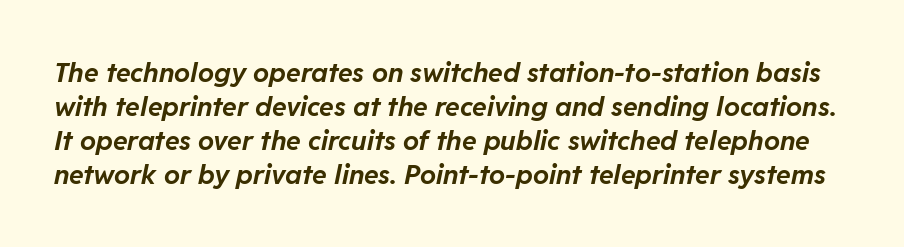
In terms of letterspacing, this is plain default setting. The specimen omits any rule beneath the text block's lines. These words are printed bold, with thick strokes throughout. The glyphs look as if they've been sheared to an angle.
